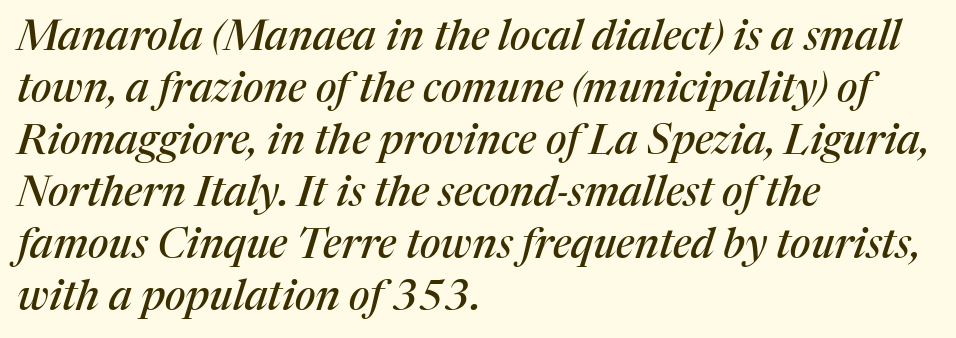
The image shows 42 px serif type, italic (leaning right); set left-aligned, line spacing 1.24x, normal letter spacing, not underlined; medium stroke contrast and a medium x-height.
